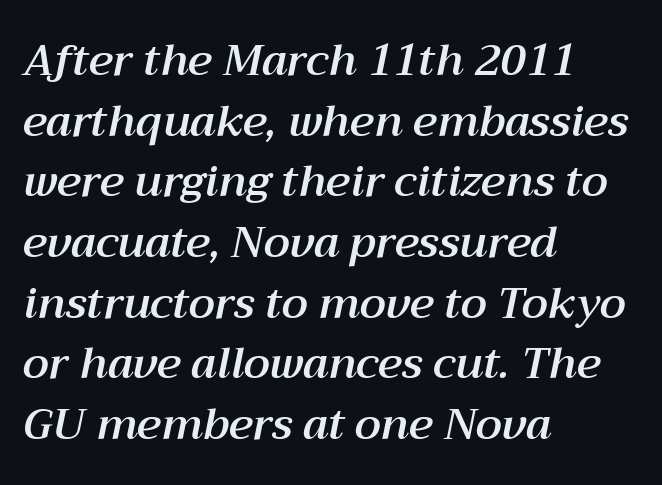
{"italic": "yes", "lean": "right", "slant_degrees": 12, "width": "normal", "stroke_contrast": "medium", "x_height": "medium", "monospaced": "no", "underline": "no", "align": "left", "line_spacing": "normal", "line_spacing_ratio": 1.41, "letter_spacing": "normal", "letter_spacing_em": 0.0, "glyph_px": 43}
